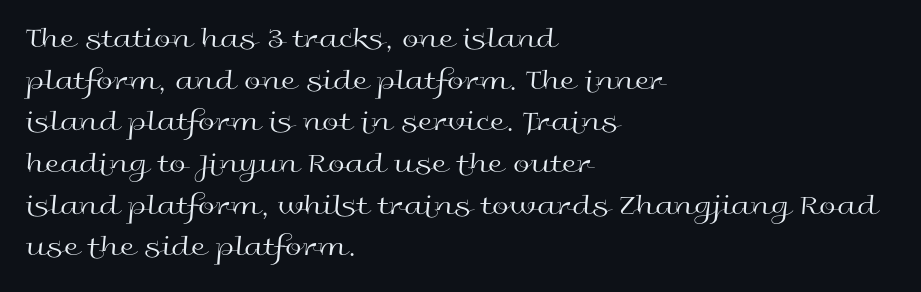
{"serif": "no", "italic": "no", "bold": "no", "weight": "regular", "width": "wide", "x_height": "medium", "monospaced": "no", "underline": "no", "align": "left", "line_spacing": "normal", "line_spacing_ratio": 1.39, "letter_spacing": "normal", "letter_spacing_em": 0.0, "glyph_px": 30}
